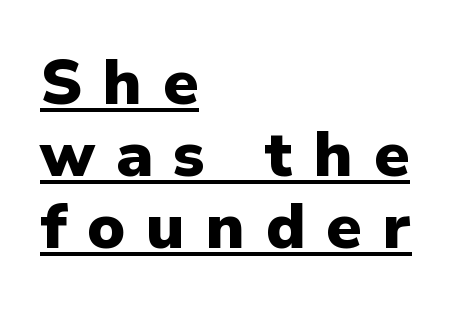
Q: Is the text bold? A: Yes.
Q: Is the text italic (slanted)? A: No, it is upright.
Q: Is the typeface a serif or a sans-serif typeface? A: Sans-serif.
Q: Is the text underlined? A: Yes.
Q: How is the paragraph aligned? A: Left-aligned.
Q: Is the spacing between letters normal or unusually wide? A: Unusually wide.
Q: Is the spacing between lines tight, normal or loose? A: Tight.
Q: Width (condensed, normal, or wide)? A: Normal.
Q: Stroke contrast? A: Low.
Q: x-height? A: Medium.
Q: Monospaced? A: No.
